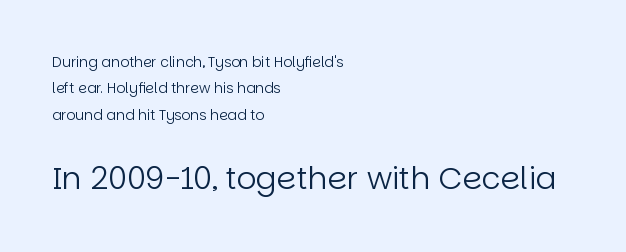
The image shows 31 px regular-weight sans-serif type, upright; set left-aligned, line spacing 1.88x, normal letter spacing, not underlined; the second (bottom) block is 2.21x larger; low stroke contrast and a large x-height.
